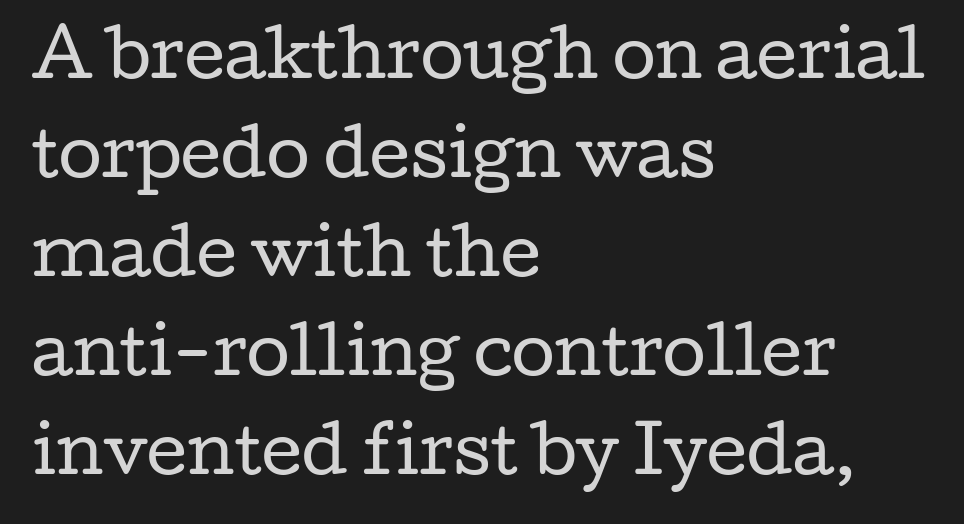
{"serif": "yes", "italic": "no", "bold": "no", "weight": "regular", "width": "wide", "stroke_contrast": "low", "x_height": "medium", "monospaced": "no", "underline": "no", "align": "left", "line_spacing": "normal", "line_spacing_ratio": 1.57, "letter_spacing": "normal", "letter_spacing_em": 0.0, "glyph_px": 63}
